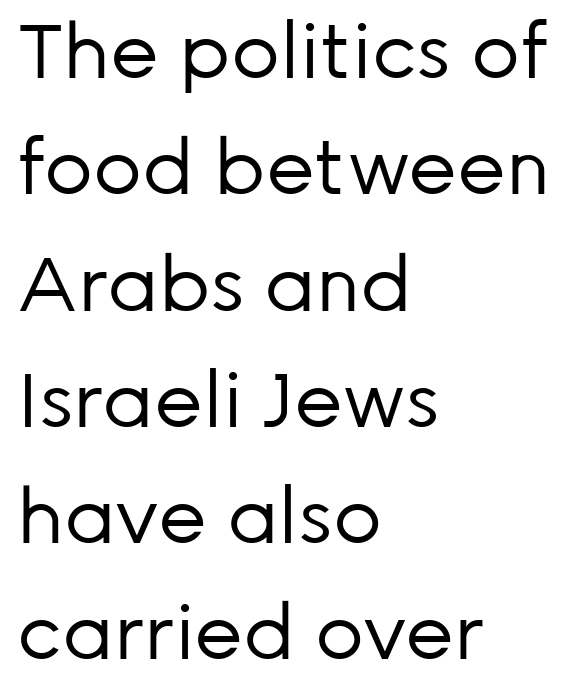
{"serif": "no", "italic": "no", "bold": "no", "weight": "regular", "width": "normal", "stroke_contrast": "low", "x_height": "medium", "monospaced": "no", "underline": "no", "align": "left", "line_spacing": "normal", "line_spacing_ratio": 1.53, "letter_spacing": "normal", "letter_spacing_em": 0.0, "glyph_px": 76}
